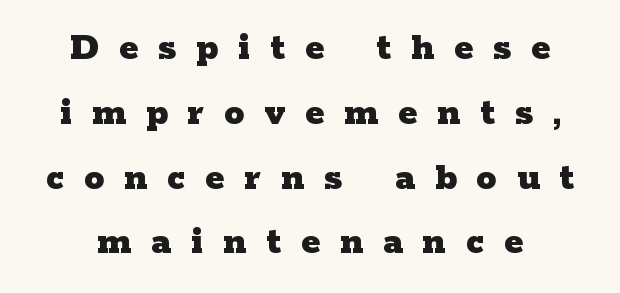
The area under the type is left untouched. Look at the stroke-to-counter ratio: heavy, a bold. If you drew a line through each stem, it would be perfectly vertical. Note the varied advance widths — an 'i' is clearly narrower than an 'm'. The rendering shows small feet on the letterforms — a serif design.
